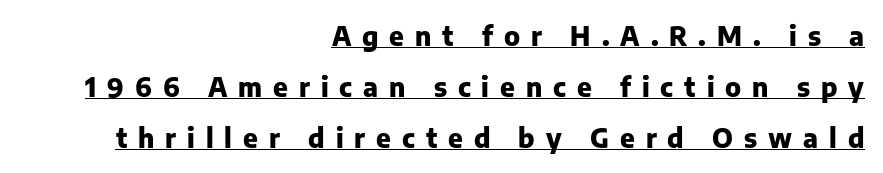
{"italic": "no", "bold": "yes", "underline": "yes", "align": "right", "line_spacing": "loose", "line_spacing_ratio": 1.96, "letter_spacing": "wide", "letter_spacing_em": 0.42, "glyph_px": 26}
